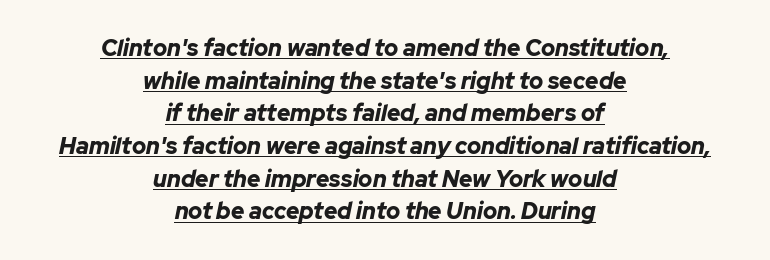
{"italic": "yes", "lean": "right", "slant_degrees": 12, "bold": "yes", "underline": "yes", "align": "center", "line_spacing": "normal", "line_spacing_ratio": 1.42, "letter_spacing": "normal", "letter_spacing_em": 0.0, "glyph_px": 23}
